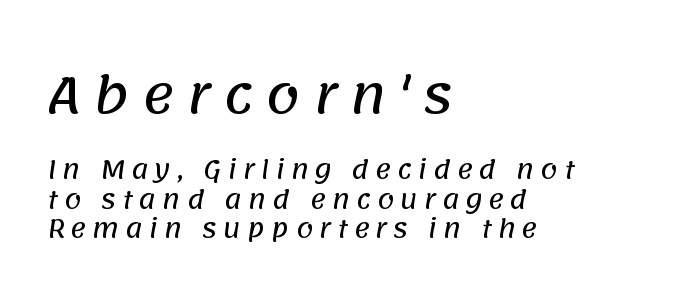
The passage shown begins with its larger block and ends with its smaller one. The compositor pushed each line to the left boundary. Serifs: no, the terminals of the letterforms are clean. Rule under the text: the space is simply empty. The face used here is proportionally spaced, like ordinary book or web type. Look at the tracking — it's clearly loosened, letters drifting apart.
